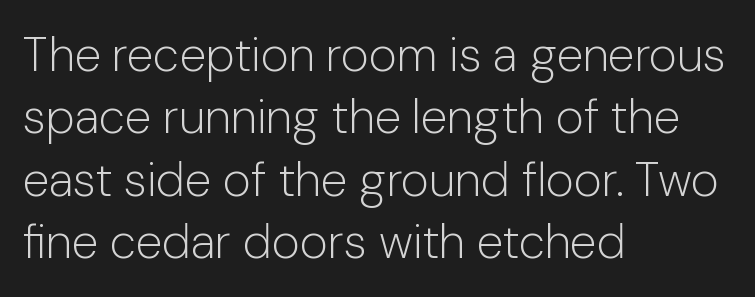
Nothing unusual about the tracking: characters are spaced as the font intends. Note: no serifs on the glyphs. The lines sit at an ordinary, default distance from one another. In CSS terms this would be text-align: left. The face used here is proportionally spaced, like ordinary book or web type.
